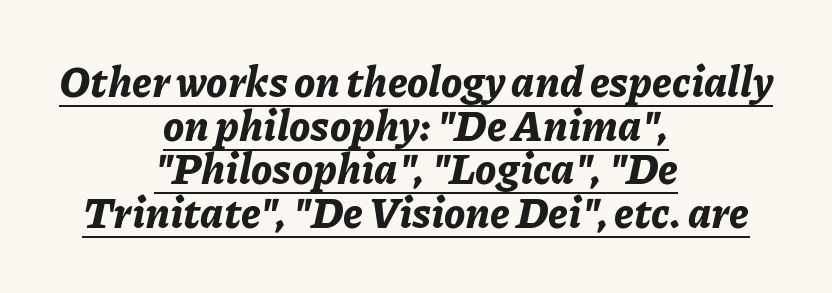
The image shows 42 px bold type, italic (leaning right); set centered, tight line spacing (1.04x), normal letter spacing, underlined; low stroke contrast and a medium x-height.
